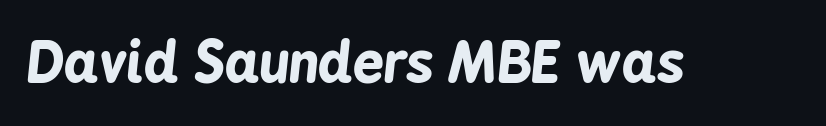
A bare baseline throughout the passage. The face used here has the dense, thick strokes of a bold. When letters slant like this, we call the style italic. Tracking value appears to be zero — textbook default spacing. Character widths vary here, with narrow letters taking less room than wide ones.
